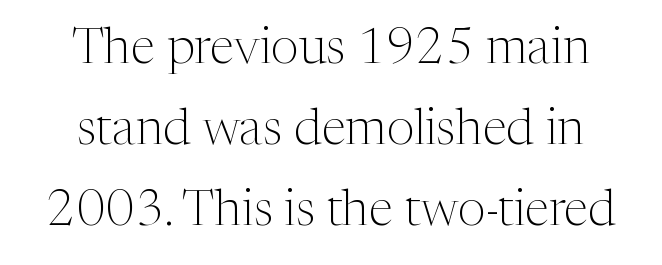
{"serif": "yes", "italic": "no", "bold": "no", "weight": "light", "width": "normal", "stroke_contrast": "medium", "x_height": "medium", "monospaced": "no", "underline": "no", "line_spacing": "normal", "line_spacing_ratio": 1.62, "letter_spacing": "normal", "letter_spacing_em": 0.0, "glyph_px": 50}
